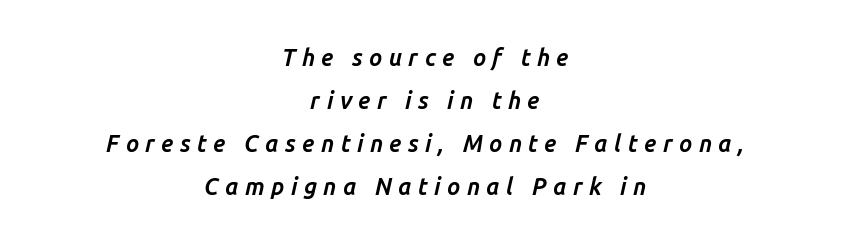
Q: Is the text bold? A: Yes.
Q: Is the text italic (slanted)? A: Yes, it leans right by about 14 degrees.
Q: Is the text underlined? A: No.
Q: How is the paragraph aligned? A: Centered.
Q: Is the spacing between letters normal or unusually wide? A: Unusually wide.
